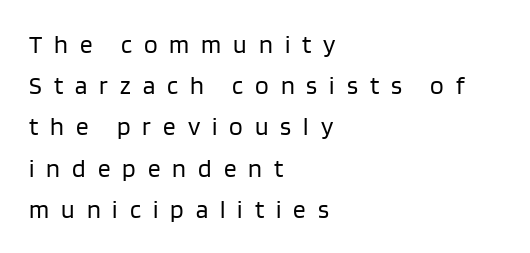
{"italic": "no", "bold": "no", "underline": "no", "align": "left", "line_spacing": "normal", "line_spacing_ratio": 1.65, "letter_spacing": "wide", "letter_spacing_em": 0.48, "glyph_px": 25}
